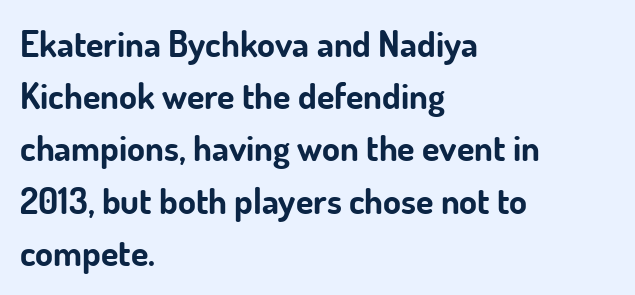
The image shows 36 px bold sans-serif type, upright; set left-aligned, normal line spacing (1.45x), normal letter spacing, not underlined; low stroke contrast and a small x-height.
